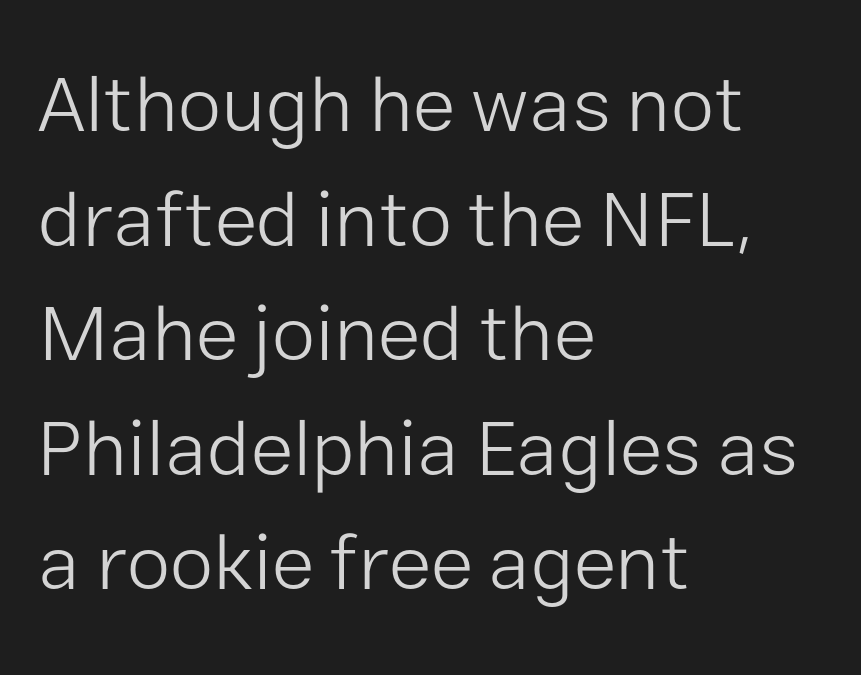
No chunkiness to these letters — they're not bold. Here the glyphs are tracked normally, forming tight word shapes. Typeset ragged right — the left edge is the straight one. Posture: upright roman. Each row of text sits above clean, open space.
